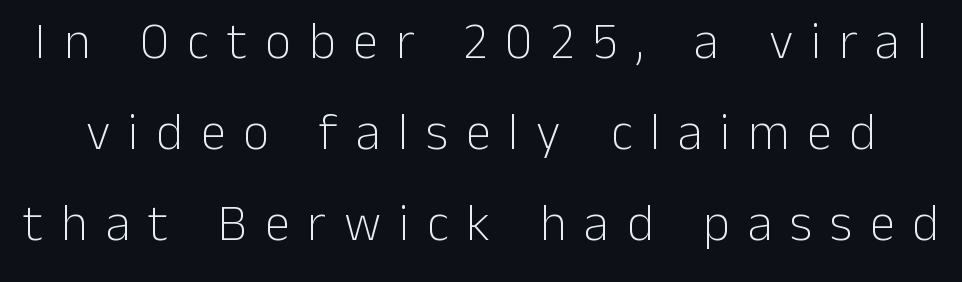
{"serif": "no", "italic": "no", "bold": "no", "weight": "light", "width": "normal", "stroke_contrast": "low", "x_height": "medium", "monospaced": "no", "underline": "no", "line_spacing_ratio": 1.78, "letter_spacing": "wide", "letter_spacing_em": 0.35, "glyph_px": 51}
